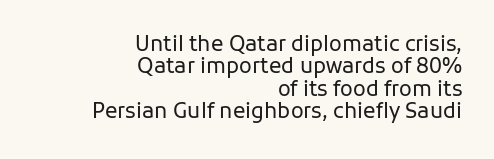
Q: Is the text bold? A: No.
Q: Is the text italic (slanted)? A: No, it is upright.
Q: Is the text underlined? A: No.
Q: How is the paragraph aligned? A: Right-aligned.
Q: Is the spacing between letters normal or unusually wide? A: Normal.
Q: Is the spacing between lines tight, normal or loose? A: Tight.
